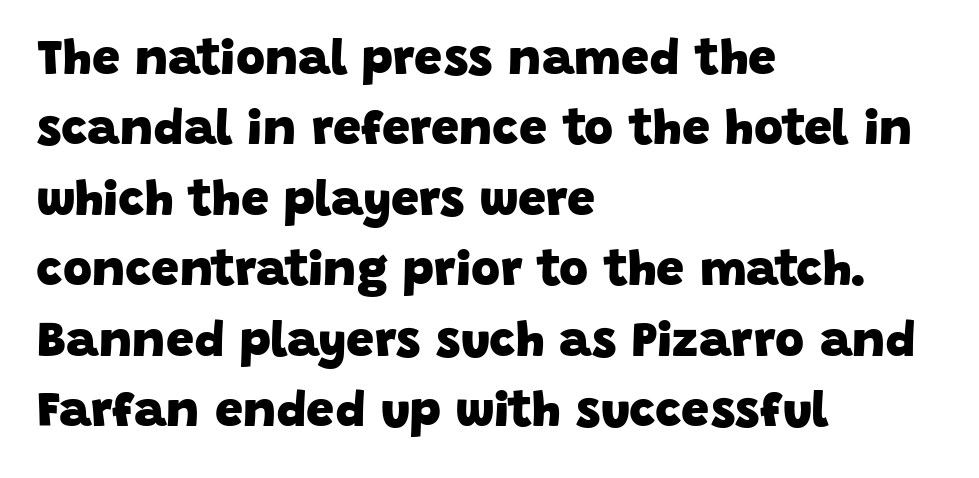
{"serif": "no", "bold": "yes", "weight": "heavy", "width": "normal", "stroke_contrast": "low", "x_height": "large", "monospaced": "no", "underline": "no", "align": "left", "line_spacing": "normal", "line_spacing_ratio": 1.41, "letter_spacing": "normal", "letter_spacing_em": 0.0, "glyph_px": 50}
